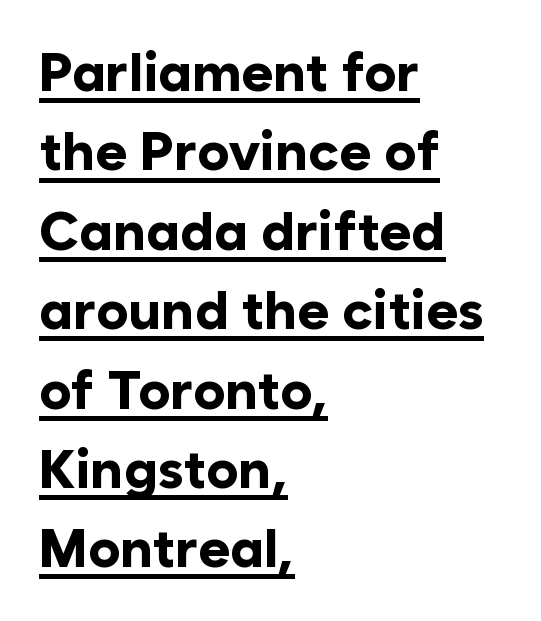
{"serif": "no", "italic": "no", "bold": "yes", "weight": "bold", "width": "normal", "stroke_contrast": "low", "x_height": "medium", "monospaced": "no", "underline": "yes", "align": "left", "line_spacing": "normal", "line_spacing_ratio": 1.47, "letter_spacing": "normal", "letter_spacing_em": 0.0, "glyph_px": 54}
